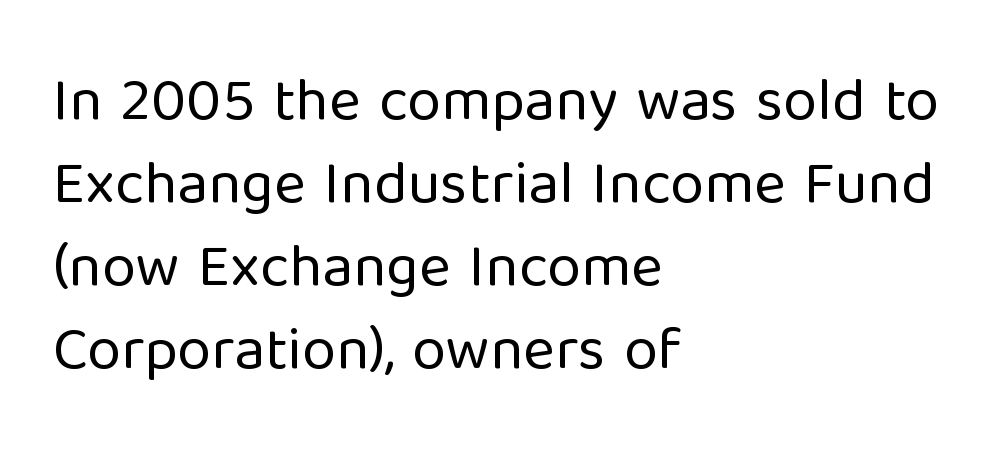
Q: Is the text bold? A: No.
Q: Is the text italic (slanted)? A: No, it is upright.
Q: Is the typeface a serif or a sans-serif typeface? A: Sans-serif.
Q: Is the text underlined? A: No.
Q: How is the paragraph aligned? A: Left-aligned.
Q: Is the spacing between letters normal or unusually wide? A: Normal.
Q: Is the spacing between lines tight, normal or loose? A: Normal.
Q: Width (condensed, normal, or wide)? A: Normal.
Q: Stroke contrast? A: Low.
Q: x-height? A: Medium.
Q: Monospaced? A: No.
